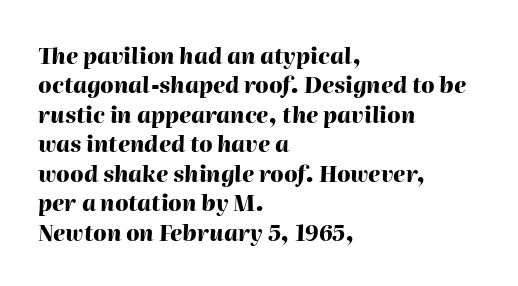
Q: Is the text bold? A: Yes.
Q: Is the text italic (slanted)? A: Yes, it leans right by about 2 degrees.
Q: Is the text underlined? A: No.
Q: How is the paragraph aligned? A: Left-aligned.
Q: Is the spacing between letters normal or unusually wide? A: Normal.
Q: Is the spacing between lines tight, normal or loose? A: Normal.
